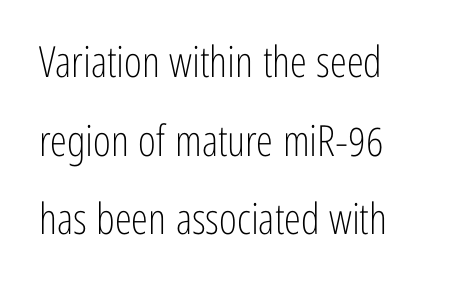
Here the designer chose a conventional face with non-uniform glyph widths. This is sans-serif lettering, the kind often seen on screens and signage. No italicization has been applied; the sample stays upright. Words appear dense and cohesive because spacing is normal. The setting favours the left margin, as ordinary paragraphs usually do.
